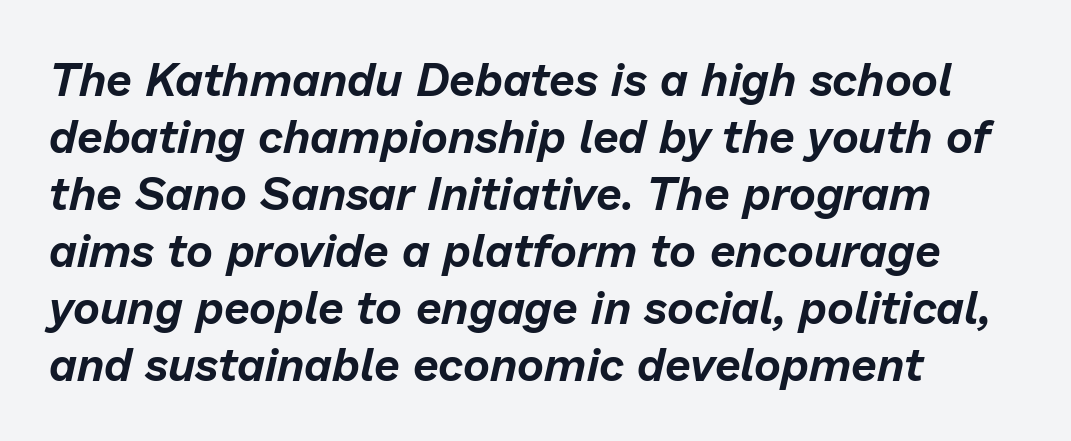
Q: Is the text italic (slanted)? A: Yes, it leans right by about 13 degrees.
Q: Is the text underlined? A: No.
Q: How is the paragraph aligned? A: Left-aligned.
Q: Is the spacing between letters normal or unusually wide? A: Normal.
Q: Width (condensed, normal, or wide)? A: Normal.
Q: Stroke contrast? A: Low.
Q: x-height? A: Medium.
Q: Monospaced? A: No.
